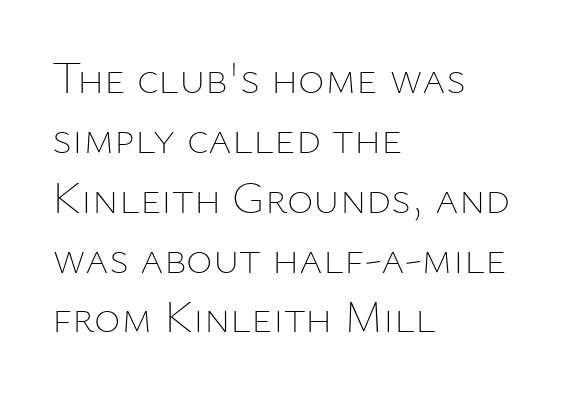
The paragraph shown leans on its left margin. Style check: upright. A typesetter would call this leading conventional body-copy spacing. The passage shown is typed in a proportional face where columns would drift. The string is rendered with underlining switched off. What stands out about the letter spacing? Nothing — it is the standard amount.
